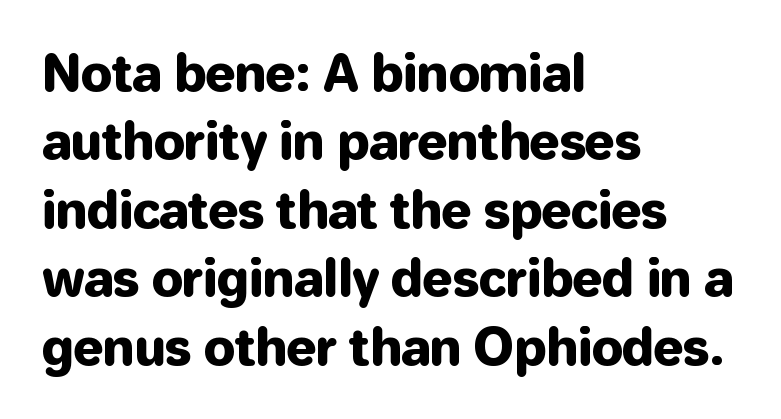
{"serif": "no", "italic": "no", "width": "normal", "stroke_contrast": "low", "x_height": "medium", "monospaced": "no", "underline": "no", "align": "left", "line_spacing": "normal", "line_spacing_ratio": 1.37, "letter_spacing": "normal", "letter_spacing_em": 0.0, "glyph_px": 50}
